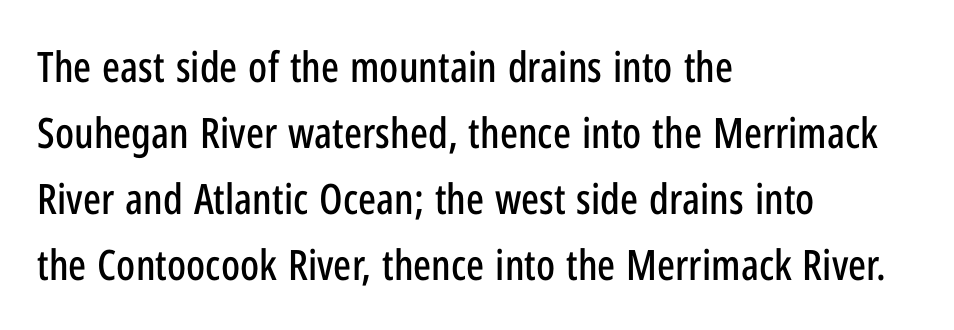
What kind of face is this? One without serifs — a sans. Short and long lines alike share a common starting point at left. No italicization has been applied; the sample stays upright. Short note: letters normally spaced. Glance below the letters and you will spot only blank space. Rows of type keep a routine distance in the vertical direction.
